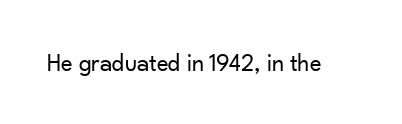
Q: Is the text bold? A: No.
Q: Is the text italic (slanted)? A: No, it is upright.
Q: Is the text underlined? A: No.
Q: Is the spacing between letters normal or unusually wide? A: Normal.
